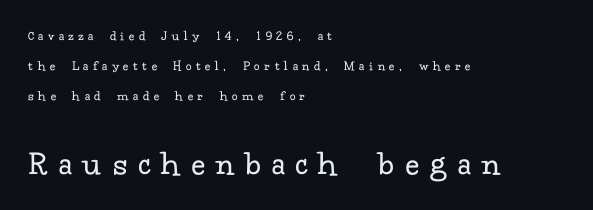
Any mark beneath the type? The region is blank. Each letter keeps its own natural width here, so spacing adapts to shape. Type size steps up from the first block to the second. There is plenty of visible air inserted between adjacent glyphs. The letters stand straight up with perfectly vertical stems. These lines are set flush left with a ragged right edge.
